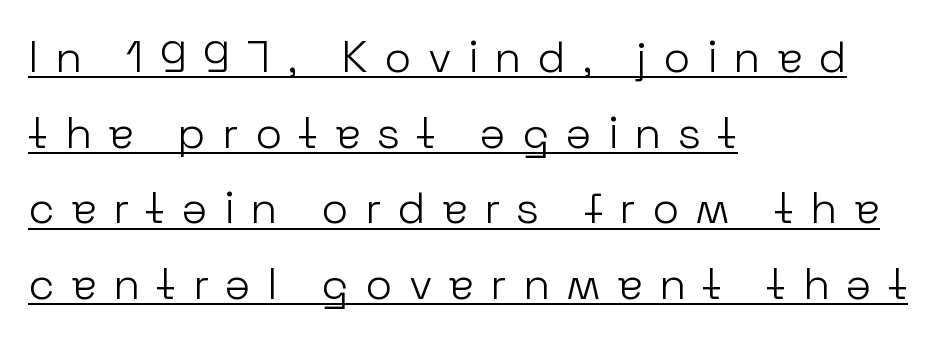
The image shows 44 px light sans-serif type, upright; set left-aligned, line spacing 1.72x, unusually wide letter spacing (+0.37 em), underlined; low stroke contrast and a medium x-height.
